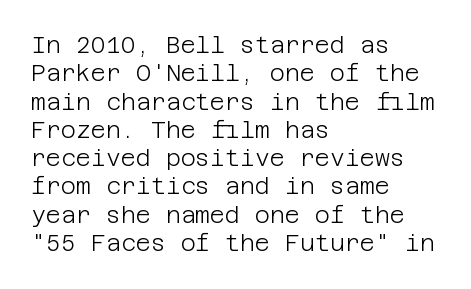
Q: Is the text bold? A: No.
Q: Is the text italic (slanted)? A: No, it is upright.
Q: Is the text underlined? A: No.
Q: How is the paragraph aligned? A: Left-aligned.
Q: Is the spacing between letters normal or unusually wide? A: Normal.
